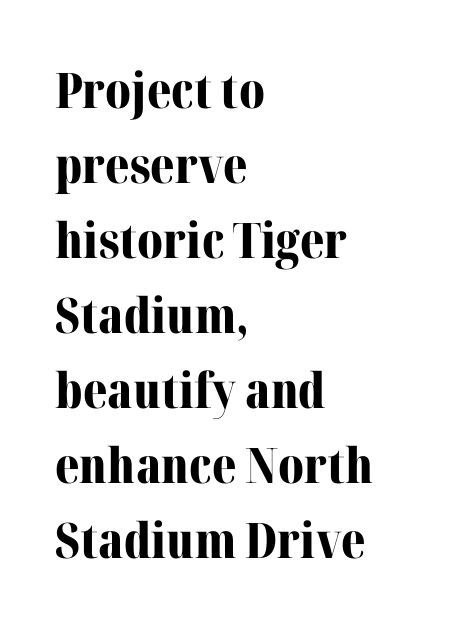
The letters stand straight up with perfectly vertical stems. Thick stems and heavy bowls — unmistakably bold. The face used here is proportionally spaced, like ordinary book or web type. Reading down the block, your eye returns to a fixed left position each line. The line-height multiplier appears to be the usual default. Does extra space separate the letters? No, they use regular spacing.
